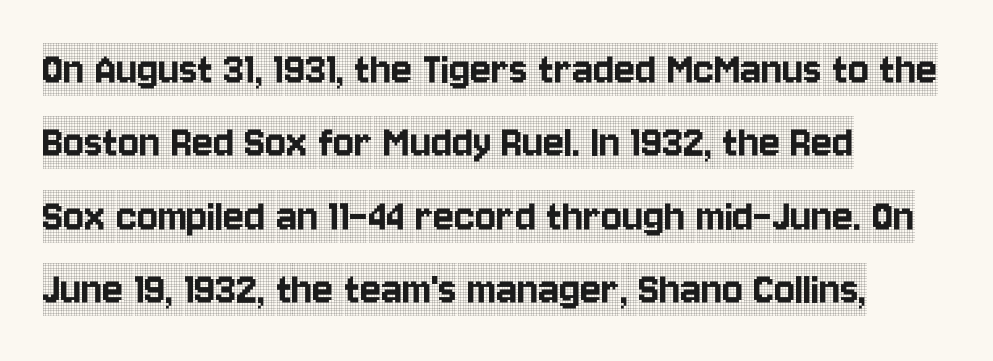
{"serif": "yes", "italic": "no", "width": "condensed", "x_height": "large", "monospaced": "no", "underline": "no", "align": "left", "line_spacing": "normal", "line_spacing_ratio": 1.5, "letter_spacing": "normal", "letter_spacing_em": 0.0, "glyph_px": 49}
